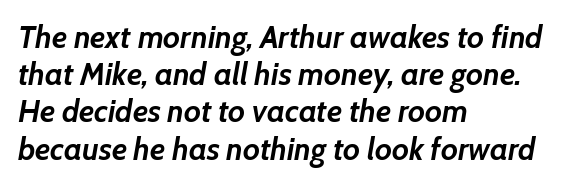
Q: Is the text bold? A: Yes.
Q: Is the text italic (slanted)? A: Yes, it leans right by about 7 degrees.
Q: Is the text underlined? A: No.
Q: How is the paragraph aligned? A: Left-aligned.
Q: Is the spacing between letters normal or unusually wide? A: Normal.
Q: Width (condensed, normal, or wide)? A: Normal.
Q: Stroke contrast? A: Low.
Q: x-height? A: Medium.
Q: Monospaced? A: No.
